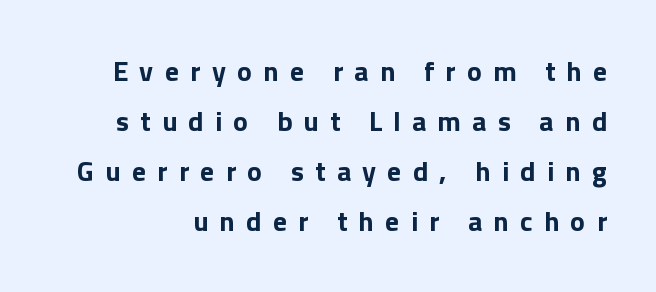
Varying glyph widths throughout — classic text-font behaviour. Posture: straight, roman, zero tilt. The sample has been set heavy, in full bold. Look at the tracking — it's clearly loosened, letters drifting apart. This is sans-serif lettering, the kind often seen on screens and signage.
